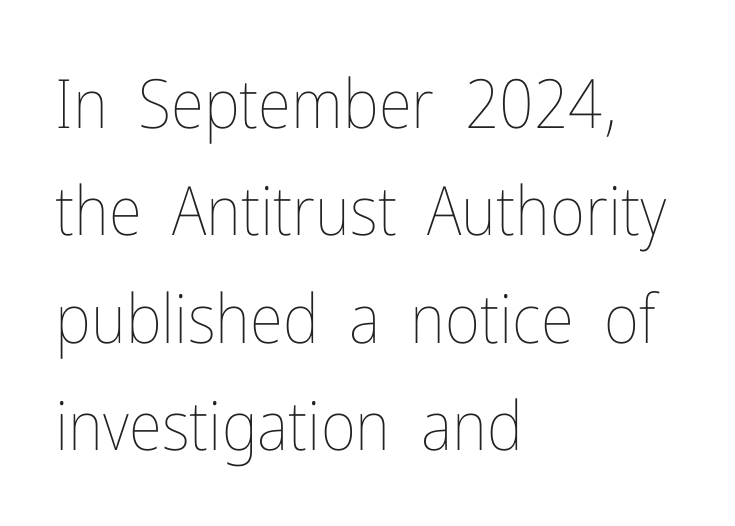
Each word holds together tightly as a unit, with standard inter-letter gaps. The space directly below the letters is spotless. The ragged edge is on the right, which tells us the setting is flush left. Heaviness? Minimal to ordinary, like unemphasized prose. This sample keeps an unexceptional amount of space between lines.
